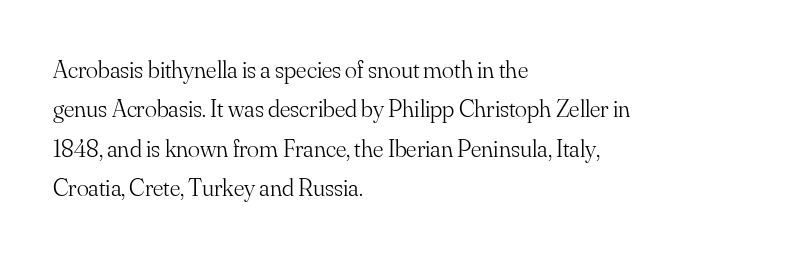
{"italic": "no", "bold": "no", "underline": "no", "align": "left", "line_spacing": "normal", "line_spacing_ratio": 1.58, "letter_spacing": "normal", "letter_spacing_em": 0.0, "glyph_px": 25}
